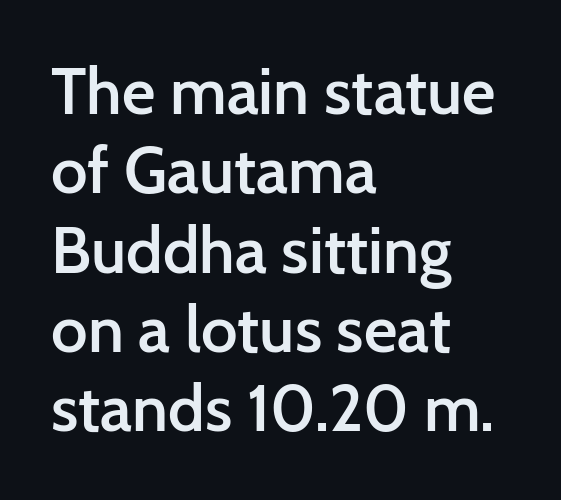
{"serif": "no", "italic": "no", "bold": "semi", "weight": "semibold", "width": "normal", "stroke_contrast": "low", "x_height": "medium", "monospaced": "no", "underline": "no", "align": "left", "line_spacing_ratio": 1.22, "letter_spacing": "normal", "letter_spacing_em": 0.0, "glyph_px": 65}
